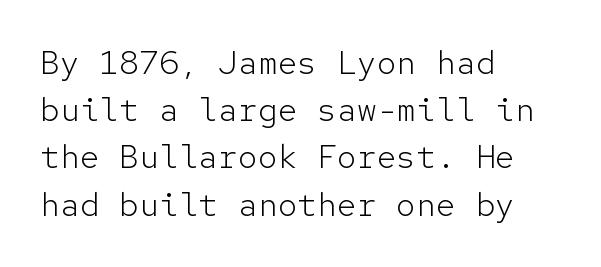
{"serif": "no", "italic": "no", "bold": "no", "weight": "light", "width": "normal", "stroke_contrast": "low", "x_height": "medium", "monospaced": "yes", "underline": "no", "align": "left", "line_spacing": "normal", "line_spacing_ratio": 1.43, "letter_spacing": "normal", "letter_spacing_em": 0.0, "glyph_px": 33}
